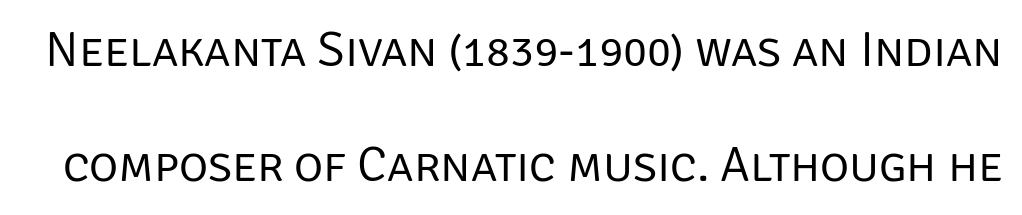
The image shows 50 px regular-weight sans-serif type, upright; set loose line spacing (2.3x), normal letter spacing, not underlined; low stroke contrast and a large x-height.
